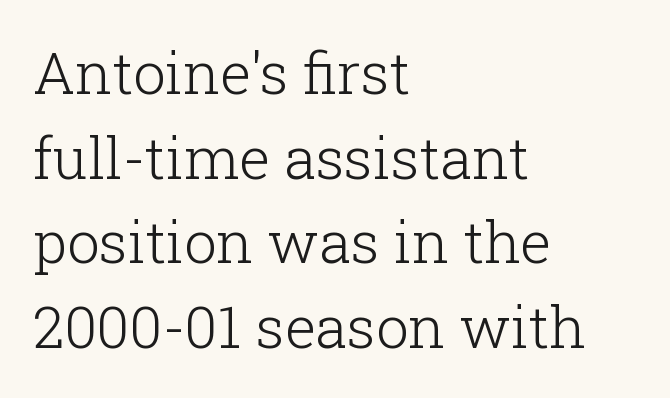
Q: Is the text bold? A: No.
Q: Is the text italic (slanted)? A: No, it is upright.
Q: Is the typeface a serif or a sans-serif typeface? A: Serif.
Q: Is the text underlined? A: No.
Q: How is the paragraph aligned? A: Left-aligned.
Q: Is the spacing between letters normal or unusually wide? A: Normal.
Q: Is the spacing between lines tight, normal or loose? A: Normal.
Q: Width (condensed, normal, or wide)? A: Normal.
Q: Stroke contrast? A: Low.
Q: x-height? A: Medium.
Q: Monospaced? A: No.
